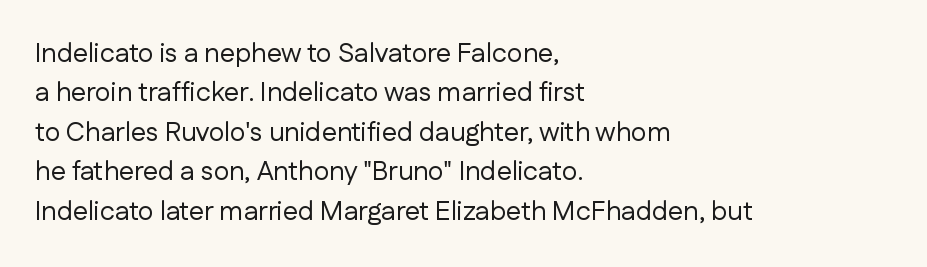
Quick note: not italic, upright. Is the stroke heavy? The answer is a plain regular-or-lighter. The setting favours the left margin, as ordinary paragraphs usually do. Has an underline been added? It has not. Tracking here is standard; glyphs follow each other at the usual distance. Line spacing here is normal.
